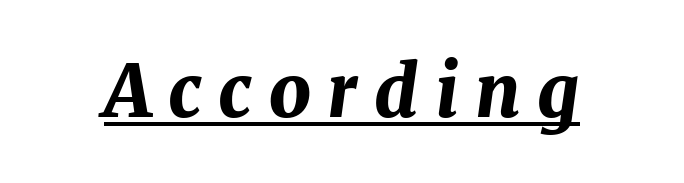
{"italic": "yes", "lean": "right", "slant_degrees": 7, "bold": "yes", "weight": "bold", "width": "normal", "stroke_contrast": "medium", "x_height": "medium", "monospaced": "no", "underline": "yes", "letter_spacing": "wide", "letter_spacing_em": 0.23, "glyph_px": 72}
